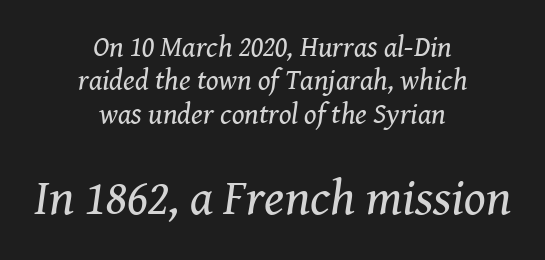
{"serif": "yes", "italic": "yes", "lean": "right", "slant_degrees": 8, "bold": "no", "weight": "regular", "width": "normal", "stroke_contrast": "medium", "x_height": "medium", "monospaced": "no", "underline": "no", "align": "center", "line_spacing": "tight", "line_spacing_ratio": 1.15, "letter_spacing": "normal", "letter_spacing_em": 0.0, "larger_block": "second", "size_ratio": 1.72, "glyph_px": 50}
